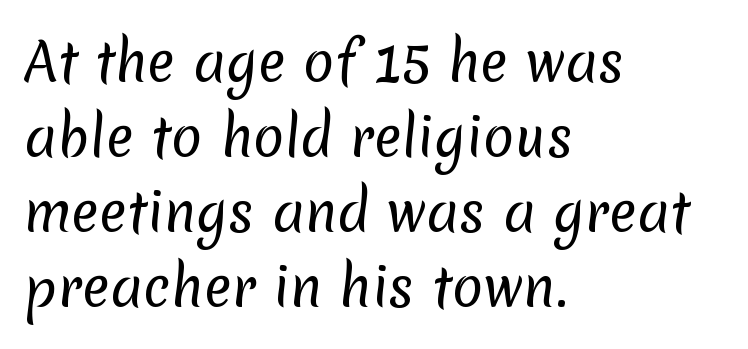
Leading: standard. This rendering uses left alignment, leaving the right contour irregular. Spacing verdict: proportional, widths tailored to each character. A typesetter would call this zero additional tracking. Stroke mass is kept to a normal reading level or below.
